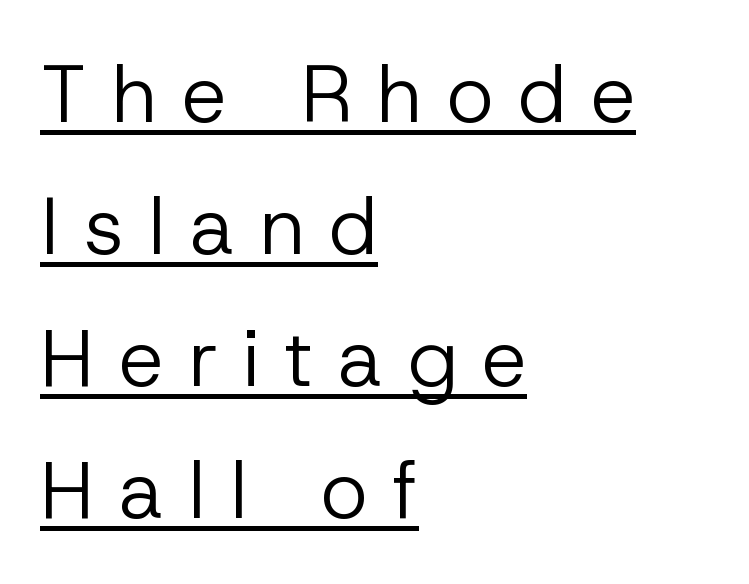
{"serif": "no", "italic": "no", "bold": "no", "weight": "regular", "width": "normal", "stroke_contrast": "low", "x_height": "medium", "monospaced": "no", "underline": "yes", "align": "left", "line_spacing": "normal", "line_spacing_ratio": 1.65, "letter_spacing": "wide", "letter_spacing_em": 0.31, "glyph_px": 80}
